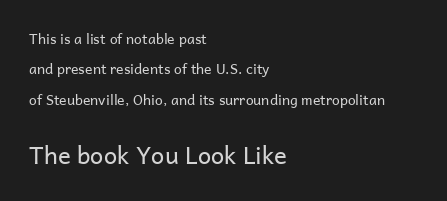
You could call the tracking neutral — neither tight nor loose. This layout puts the modest block above and the oversized block below. Descender tails drop into unmarked territory. The font sits on the lighter half of the weight spectrum, regular included. This sample uses an upright cut, with every glyph sitting square on the baseline.
